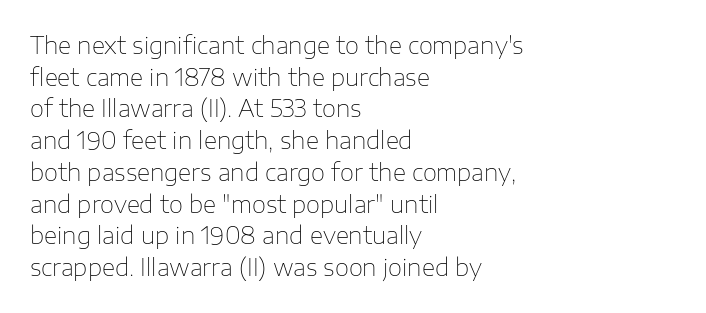
{"italic": "no", "bold": "no", "underline": "no", "align": "left", "line_spacing": "normal", "line_spacing_ratio": 1.38, "letter_spacing": "normal", "letter_spacing_em": 0.0, "glyph_px": 23}
